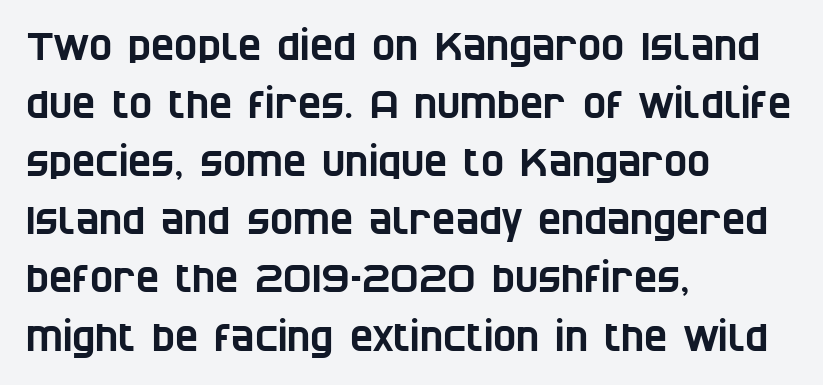
{"serif": "no", "width": "condensed", "stroke_contrast": "low", "x_height": "large", "monospaced": "no", "underline": "no", "align": "left", "line_spacing": "normal", "line_spacing_ratio": 1.49, "letter_spacing": "normal", "letter_spacing_em": 0.0, "glyph_px": 39}
